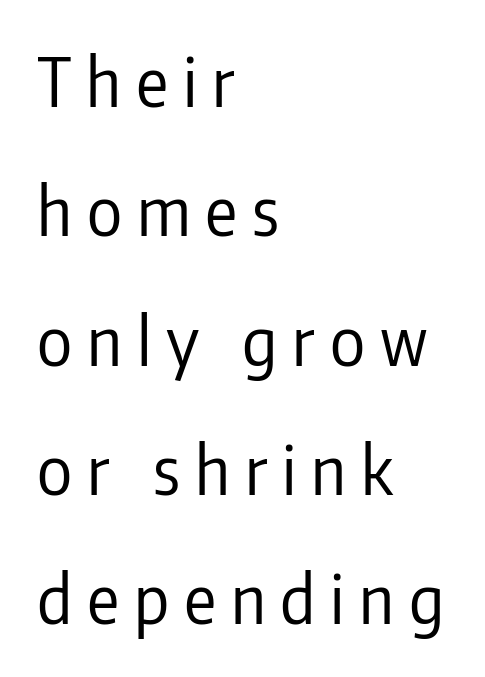
The image shows 67 px regular-weight, condensed sans-serif type, upright; set left-aligned, loose line spacing (1.93x), unusually wide letter spacing (+0.22 em), not underlined; low stroke contrast and a medium x-height.
